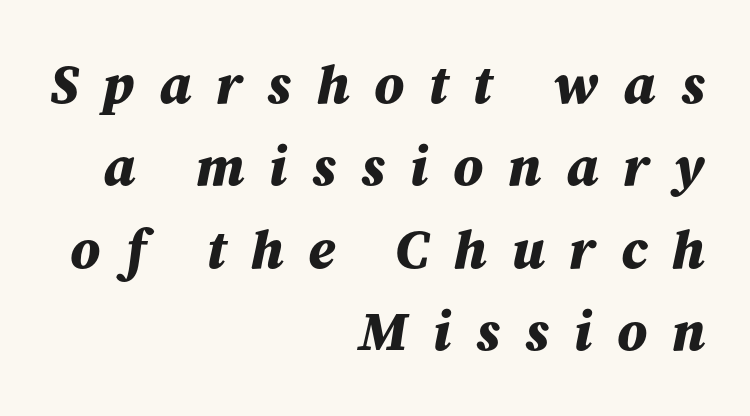
Q: Is the text bold? A: Yes.
Q: Is the text italic (slanted)? A: Yes, it leans right by about 12 degrees.
Q: Is the text underlined? A: No.
Q: How is the paragraph aligned? A: Right-aligned.
Q: Is the spacing between letters normal or unusually wide? A: Unusually wide.
Q: Is the spacing between lines tight, normal or loose? A: Normal.
Q: Width (condensed, normal, or wide)? A: Normal.
Q: Stroke contrast? A: Medium.
Q: x-height? A: Medium.
Q: Monospaced? A: No.
